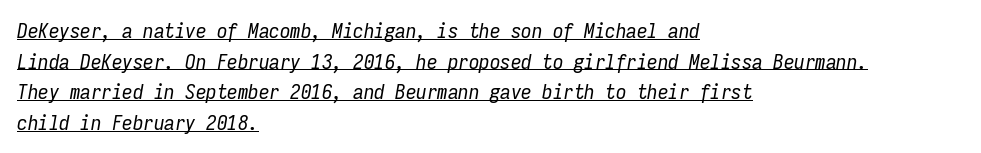
{"italic": "yes", "lean": "right", "slant_degrees": 9, "bold": "no", "underline": "yes", "align": "left", "line_spacing": "normal", "line_spacing_ratio": 1.46, "letter_spacing": "normal", "letter_spacing_em": 0.0, "glyph_px": 21}
